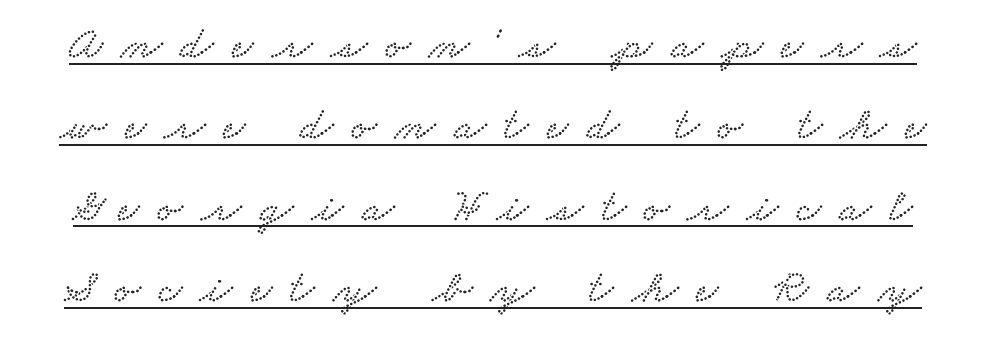
The image shows 47 px wide serif type; set line spacing 1.73x, unusually wide letter spacing (+0.39 em), underlined; low stroke contrast and a small x-height.
